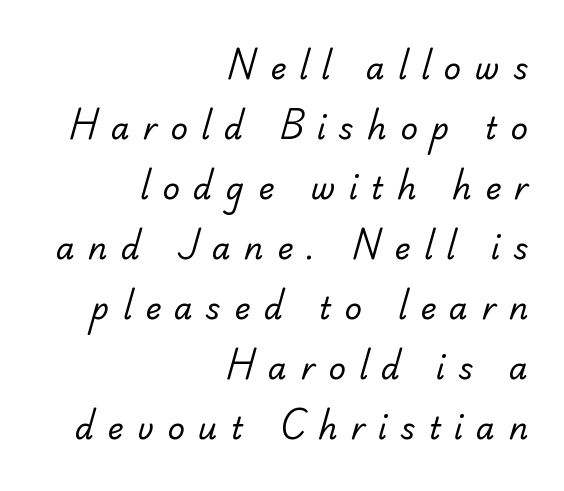
{"serif": "no", "bold": "no", "weight": "regular", "width": "normal", "stroke_contrast": "low", "x_height": "small", "monospaced": "no", "underline": "no", "align": "right", "line_spacing": "loose", "line_spacing_ratio": 2.0, "letter_spacing": "wide", "letter_spacing_em": 0.45, "glyph_px": 30}
